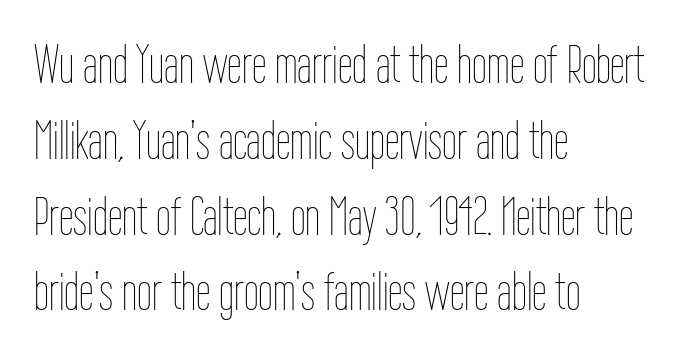
{"italic": "no", "bold": "no", "weight": "thin", "width": "condensed", "stroke_contrast": "low", "x_height": "medium", "monospaced": "no", "underline": "no", "align": "left", "line_spacing": "normal", "line_spacing_ratio": 1.43, "letter_spacing": "normal", "letter_spacing_em": 0.0, "glyph_px": 53}
